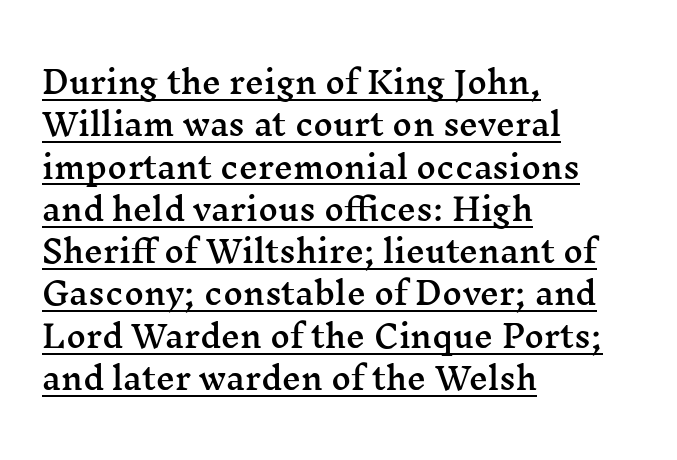
Old-style or modern, the face here clearly has serifs. The face used here is rendered with its standard letterfit. Somebody hit Ctrl+U on this one — the words are underlined. The passage shown is typed in a proportional face where columns would drift. Is there much room between lines? A standard amount, neither cramped nor airy.
